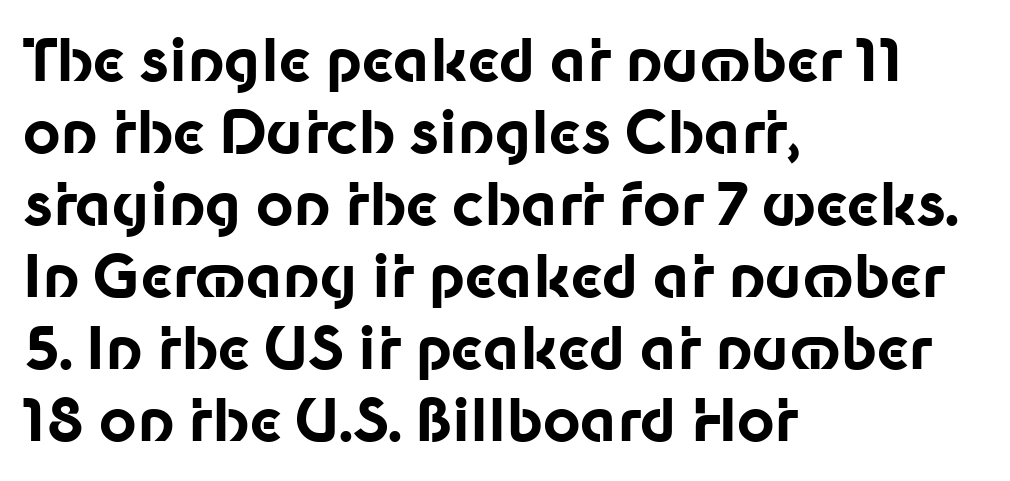
You could call the tracking neutral — neither tight nor loose. Every row of glyphs begins at an identical x-position on the left. Serifs: no, the terminals of the letterforms are clean. Note the varied advance widths — an 'i' is clearly narrower than an 'm'. Heavy, bold letterforms. Underline: absent.
